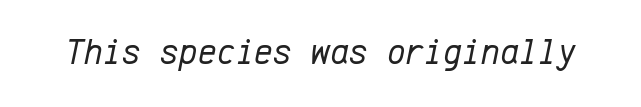
Q: Is the text bold? A: No.
Q: Is the text italic (slanted)? A: Yes, it leans right by about 12 degrees.
Q: Is the text underlined? A: No.
Q: Is the spacing between letters normal or unusually wide? A: Normal.
Q: Width (condensed, normal, or wide)? A: Normal.
Q: Stroke contrast? A: Low.
Q: x-height? A: Medium.
Q: Monospaced? A: Yes.
